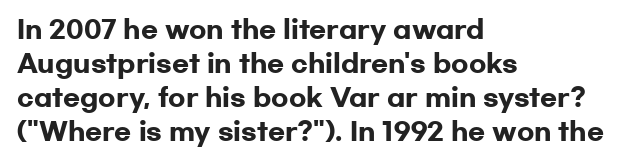
Just letters on the line, the space beneath them empty. No italicization has been applied; the sample stays upright. The rows are spaced the way most documents space them. The glyphs have the mass of a bold cut. Look at the tracking — it's just the regular setting, nothing added. Each line starts at the same left margin while the right side varies.
